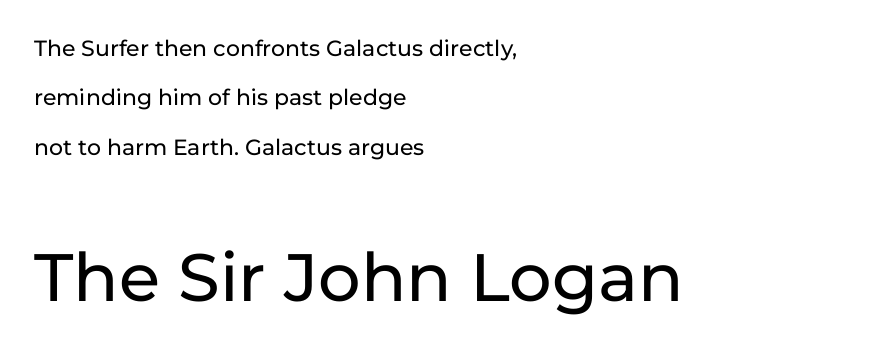
Leading is clearly above the norm, producing a sparse column. Look at the tracking — it's just the regular setting, nothing added. The typeface chosen for these lines omits serifs. Every character sits straight up, as roman type does. If you drew a ruler down the left edge, every line would touch it.
